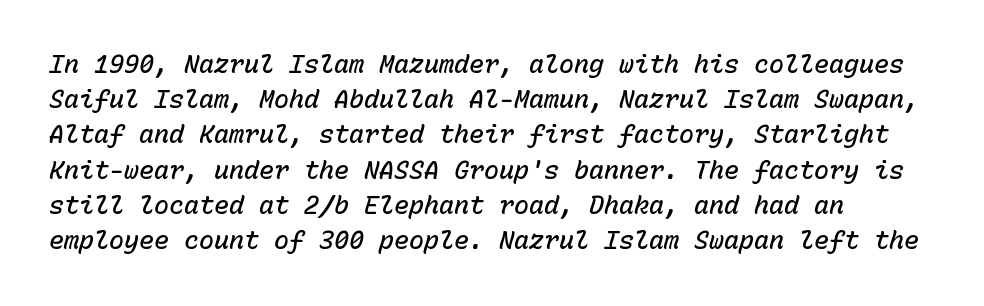
The axis of the letterforms is tilted away from vertical. The paragraph has a hard left edge and a soft right edge. Weight: semibold (demi). Between one letter and the next there's only the usual sliver of space. The strip under each line holds only bare page.
